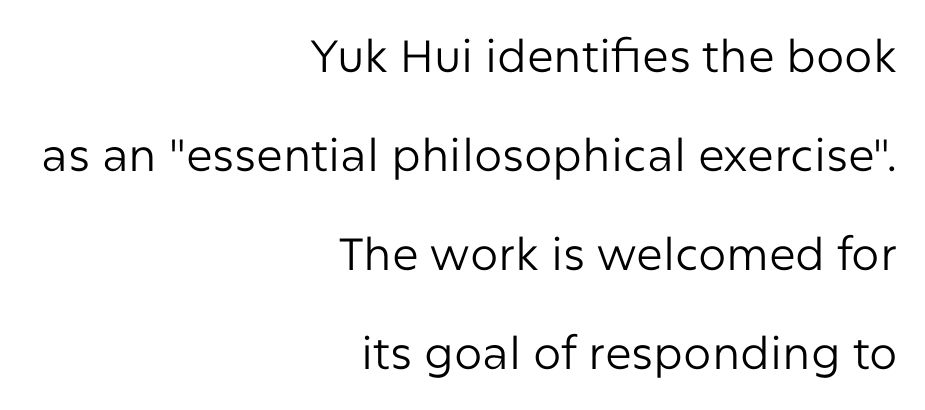
{"serif": "no", "italic": "no", "bold": "no", "weight": "regular", "width": "normal", "stroke_contrast": "low", "x_height": "medium", "monospaced": "no", "underline": "no", "align": "right", "line_spacing": "loose", "line_spacing_ratio": 2.2, "letter_spacing": "normal", "letter_spacing_em": 0.0, "glyph_px": 45}
